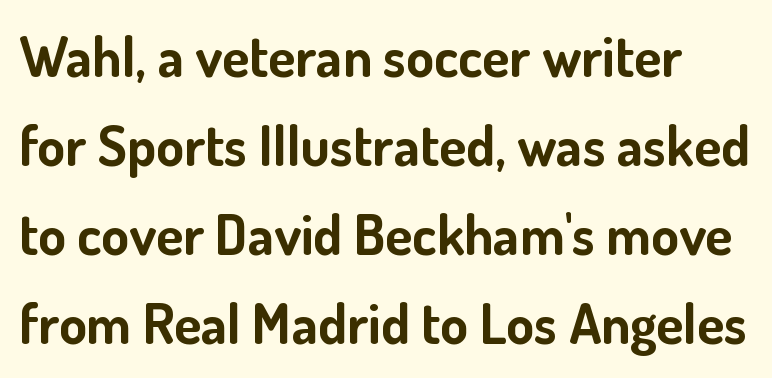
Q: Is the text bold? A: Yes.
Q: Is the text italic (slanted)? A: No, it is upright.
Q: Is the typeface a serif or a sans-serif typeface? A: Sans-serif.
Q: Is the text underlined? A: No.
Q: Is the spacing between letters normal or unusually wide? A: Normal.
Q: Is the spacing between lines tight, normal or loose? A: Normal.
Q: Width (condensed, normal, or wide)? A: Normal.
Q: Stroke contrast? A: Low.
Q: x-height? A: Small.
Q: Monospaced? A: No.
